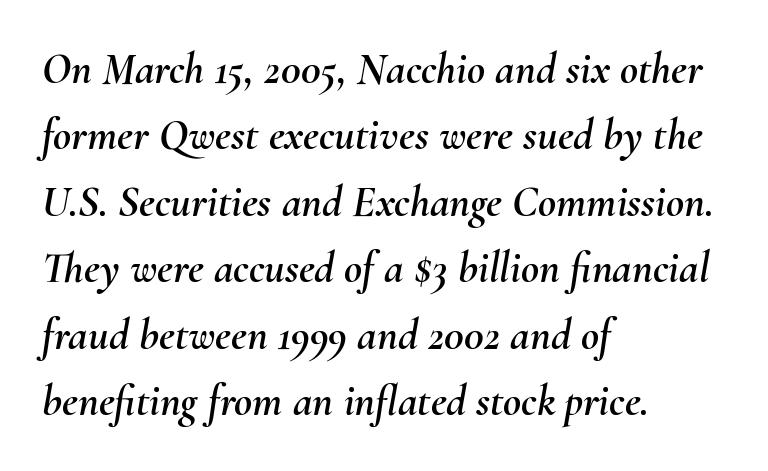
The image shows 44 px text type, italic (leaning right); set left-aligned, normal line spacing (1.51x), normal letter spacing, not underlined; medium stroke contrast and a small x-height.
